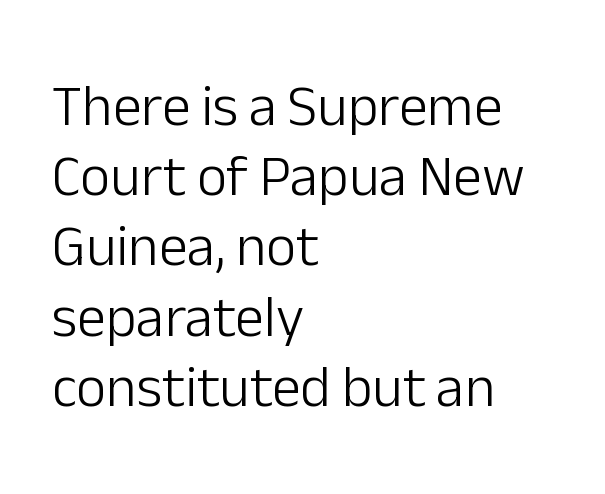
{"serif": "no", "italic": "no", "bold": "no", "weight": "light", "width": "normal", "stroke_contrast": "low", "x_height": "medium", "monospaced": "no", "underline": "no", "align": "left", "line_spacing_ratio": 1.21, "letter_spacing": "normal", "letter_spacing_em": 0.0, "glyph_px": 58}
